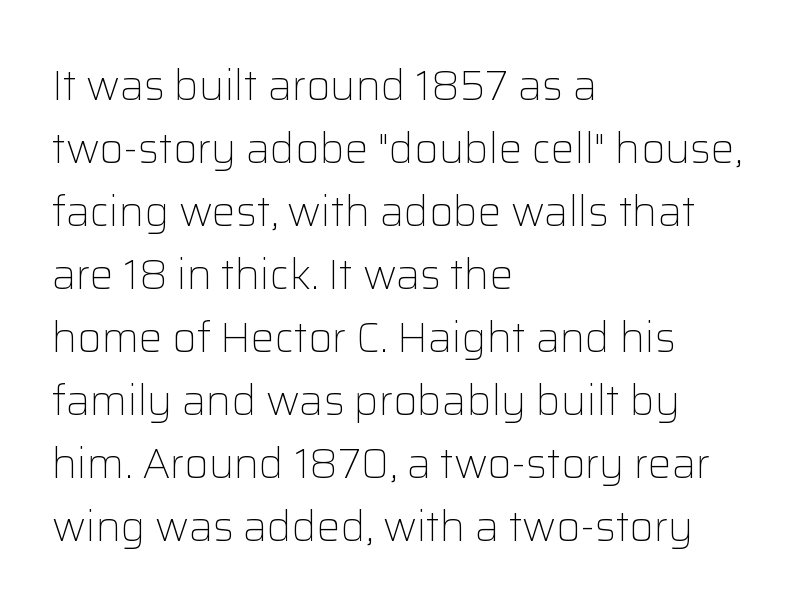
Teacher's note: observe the even left margin — that is flush-left alignment. This block has exactly the height ordinary leading produces. Serif or sans? Sans — the stroke terminals are bare. This is not heavy type; no bold has been used. Spacing between characters is what you'd get straight out of the box. These lines were composed using upright roman letters.
